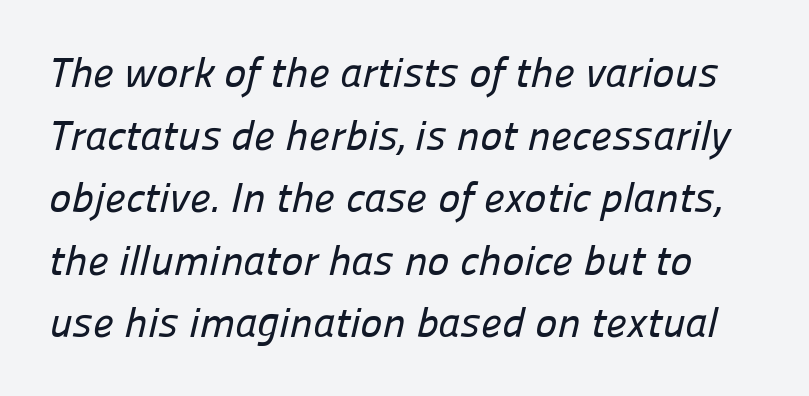
{"serif": "no", "width": "normal", "stroke_contrast": "low", "x_height": "medium", "monospaced": "no", "underline": "no", "align": "left", "line_spacing": "normal", "line_spacing_ratio": 1.49, "letter_spacing": "normal", "letter_spacing_em": 0.0, "glyph_px": 42}
